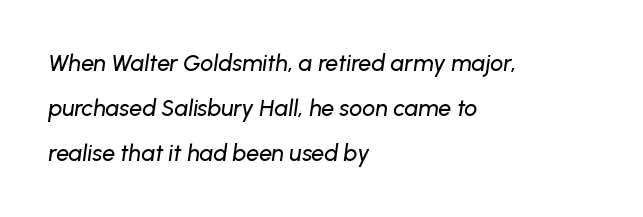
If you drew a line through each stem, it would be angled. Horizontal bands of white between lines are thick stripes. The baseline area is clear. The lines in this sample share a left origin and differ only in where they stop. The face used here is rendered with its standard letterfit.
